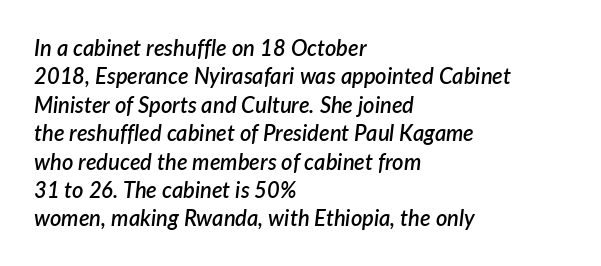
Nobody drew a line under any word here. Left-aligned paragraph, ragged on the right. The face used here is a semibold: visibly heavier than regular, lighter than bold. Leading matches the norm, producing a regular column. Does extra space separate the letters? No, they use regular spacing. Posture: slanted.
